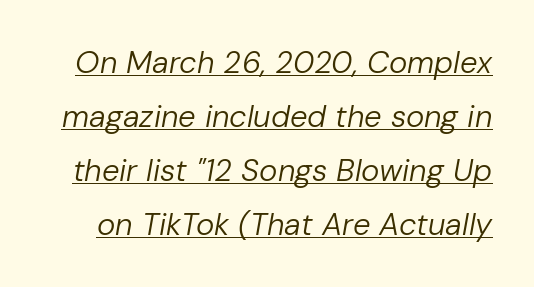
Is this a fixed-width face? No — the glyphs have proportional, varying widths. The face used here has a pronounced slope to its letters. The passage shown is not bold in any degree. A typesetter would call this zero additional tracking. The sample's only ornament is a line tracing under the words.
